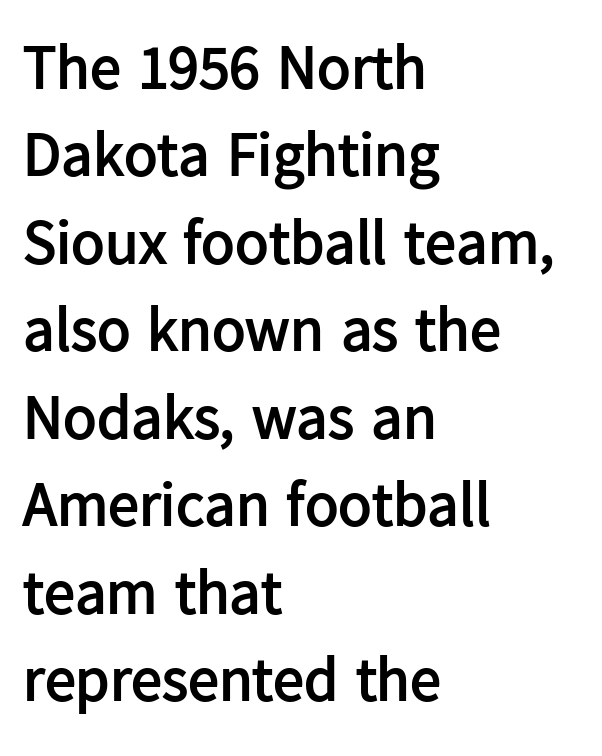
The letters advance in unequal steps, a hallmark of proportional type. The horizontal fit of the characters is conventional and even. Look at the stroke-to-counter ratio: heavy, a bold. The ragged edge is on the right, which tells us the setting is flush left. Posture: straight, roman, zero tilt. The characters display no serif detailing; their extremities are plain.
